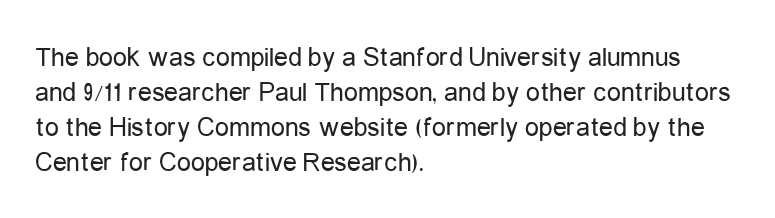
Glyph-to-glyph distance matches everyday printed text. Anything drawn beneath the words? Only blank space. Note the varied advance widths — an 'i' is clearly narrower than an 'm'. The type sits square on the baseline with zero lean. The block of text has a typical density, with ordinary space between rows.
